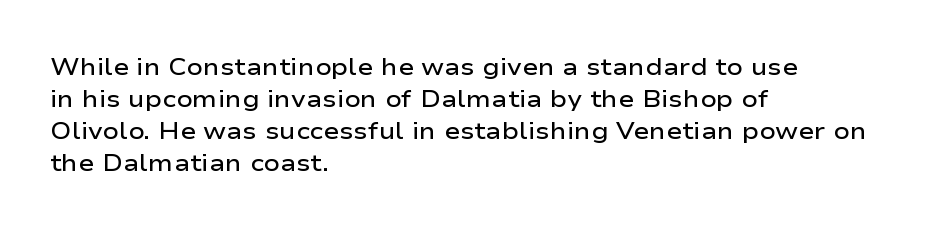
The image shows 24 px text type, upright; set left-aligned, normal line spacing (1.34x), normal letter spacing, not underlined.
